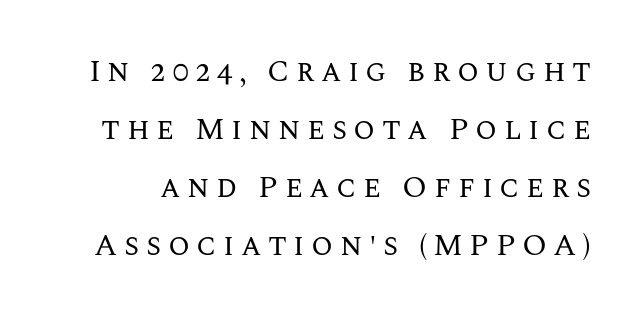
Tall strokes in this sample are plumb rather than angled. Do the characters align in a grid? No, the font is proportional. Honestly, the letter spacing is so wide it's the main thing you notice. Stem width sits at or under what a default text font uses.
